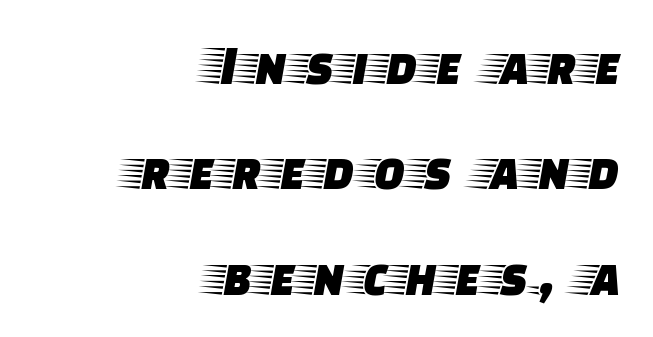
Varying glyph widths throughout — classic text-font behaviour. Check the space under the baseline: it is left empty. Notice how the passage keeps a crisp vertical edge on the right only.
